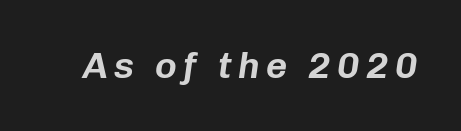
{"italic": "yes", "lean": "right", "slant_degrees": 8, "width": "normal", "stroke_contrast": "low", "x_height": "medium", "monospaced": "no", "underline": "no", "glyph_px": 37}
